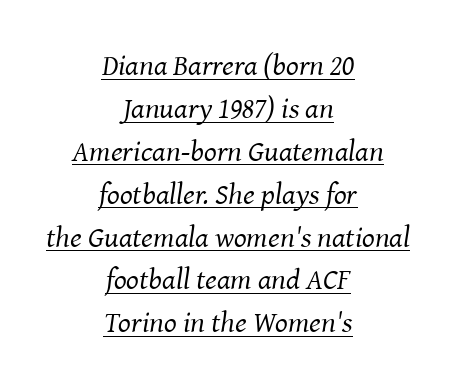
{"serif": "yes", "italic": "yes", "lean": "right", "slant_degrees": 8, "bold": "no", "weight": "regular", "width": "normal", "stroke_contrast": "medium", "x_height": "medium", "monospaced": "no", "underline": "yes", "align": "center", "line_spacing": "normal", "line_spacing_ratio": 1.43, "letter_spacing": "normal", "letter_spacing_em": 0.0, "glyph_px": 30}
